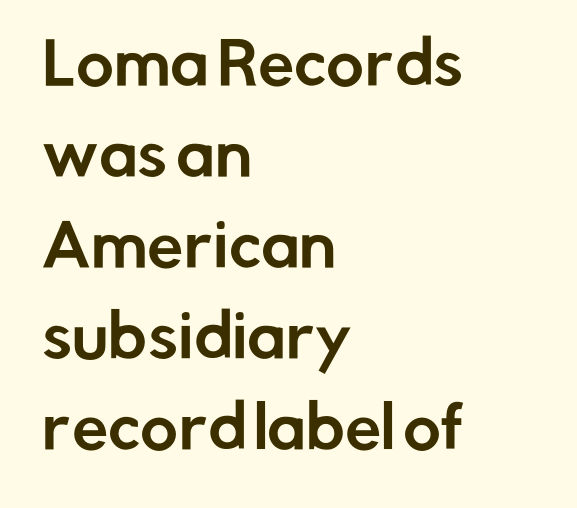
Every row of glyphs begins at an identical x-position on the left. Nope, not italic — everything's standing straight. A typesetter would call this proportional, since set widths differ per character. A sans-serif font was chosen for this passage. Bare-footed words on every line.
